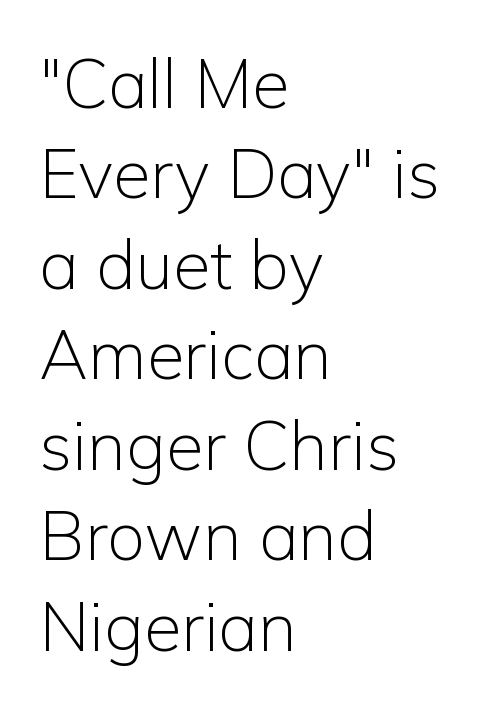
{"serif": "no", "italic": "no", "bold": "no", "weight": "light", "width": "normal", "stroke_contrast": "low", "x_height": "medium", "monospaced": "no", "underline": "no", "align": "left", "line_spacing": "normal", "line_spacing_ratio": 1.33, "letter_spacing": "normal", "letter_spacing_em": 0.0, "glyph_px": 68}
